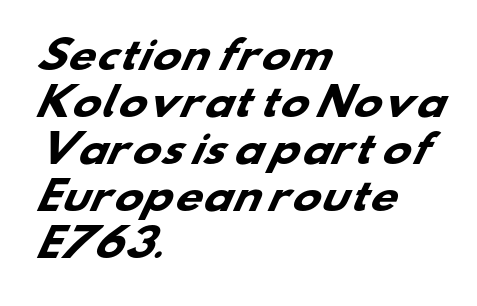
Q: Is the text bold? A: Yes.
Q: Is the typeface a serif or a sans-serif typeface? A: Sans-serif.
Q: Is the text underlined? A: No.
Q: How is the paragraph aligned? A: Left-aligned.
Q: Is the spacing between letters normal or unusually wide? A: Normal.
Q: Width (condensed, normal, or wide)? A: Wide.
Q: Stroke contrast? A: Low.
Q: x-height? A: Small.
Q: Monospaced? A: No.
